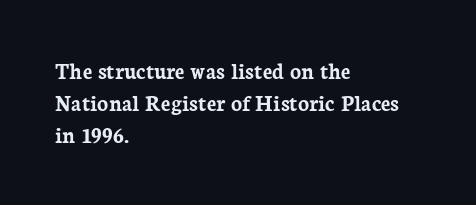
Teacher's note: observe the even left margin — that is flush-left alignment. Tracking here is standard; glyphs follow each other at the usual distance. Horizontal bands of white between lines are of average thickness. Is the type bold? Yes — the strokes are clearly thick and heavy. This is the regular roman posture of the typeface.
